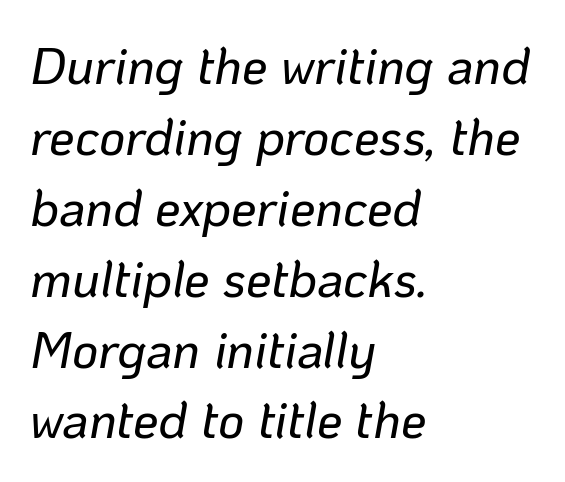
The strip under each line holds only bare page. You could not count columns in this text — the font is proportionally spaced. Is the letter spacing exaggerated? No — it looks like the ordinary default. These lines are set flush left with a ragged right edge. In terms of posture, this sample is oblique. Leading matches the norm, producing a regular column.
